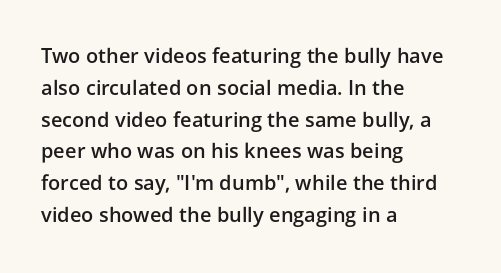
{"italic": "no", "bold": "semi", "underline": "no", "align": "left", "line_spacing": "normal", "line_spacing_ratio": 1.59, "letter_spacing": "normal", "letter_spacing_em": 0.0, "glyph_px": 20}
